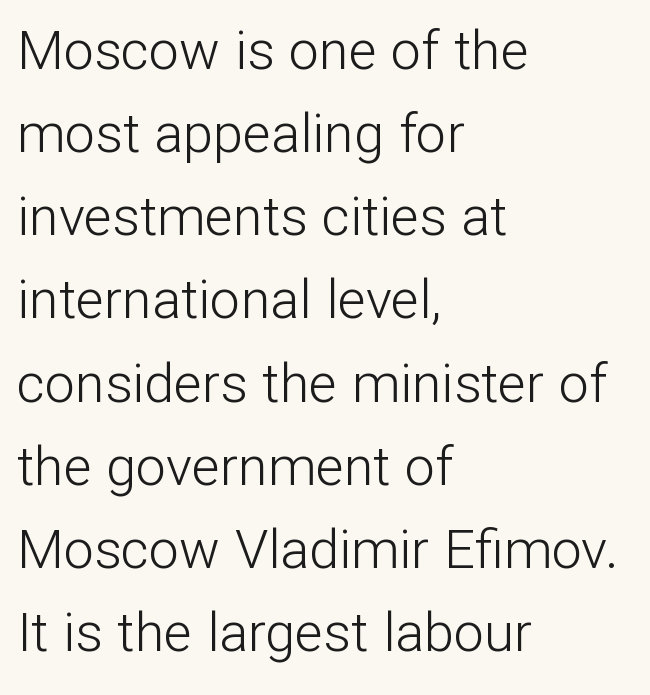
{"serif": "no", "italic": "no", "bold": "no", "weight": "light", "width": "normal", "stroke_contrast": "low", "x_height": "medium", "monospaced": "no", "underline": "no", "align": "left", "line_spacing": "normal", "line_spacing_ratio": 1.54, "letter_spacing": "normal", "letter_spacing_em": 0.0, "glyph_px": 54}
